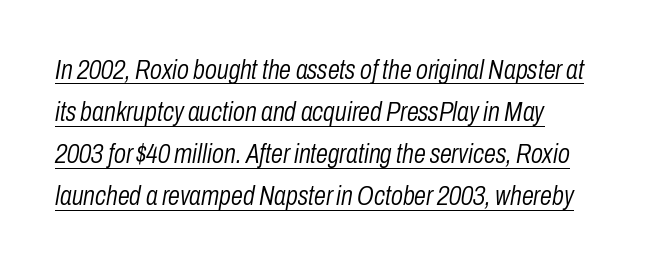
The image shows 27 px text type, italic (leaning right); set normal line spacing (1.56x), normal letter spacing, underlined.
